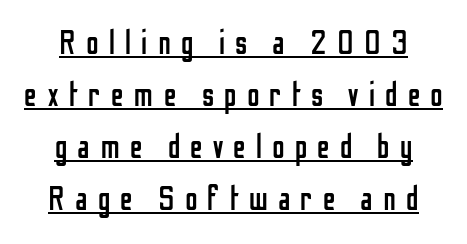
Here the designer chose a conventional face with non-uniform glyph widths. It's the straight-up-and-down kind of type. Stems here are at most as thick as an everyday book face. Examine the stroke ends and you'll find no serifs.
